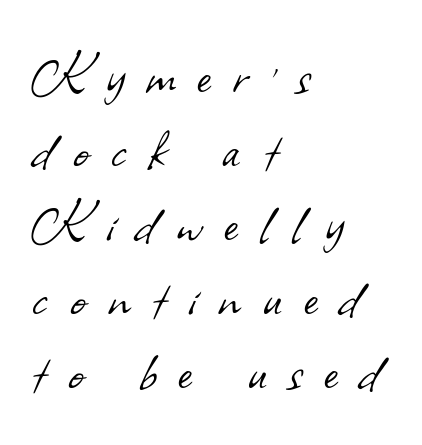
The image shows 66 px light sans-serif type; set left-aligned, tight line spacing (1.12x), unusually wide letter spacing (+0.34 em), not underlined; low stroke contrast and a small x-height.
